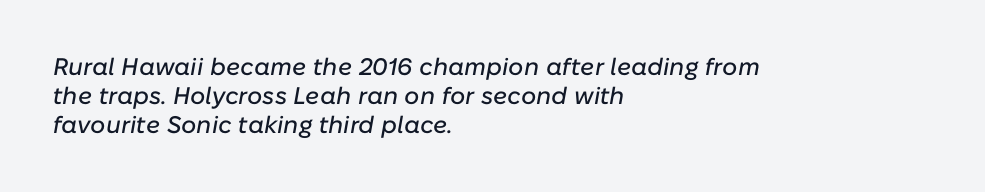
Layout note: lines flush left. Italic: yes, the glyphs are oblique. A clean baseline with only descenders dipping below it. Tracking here is standard; glyphs follow each other at the usual distance.
